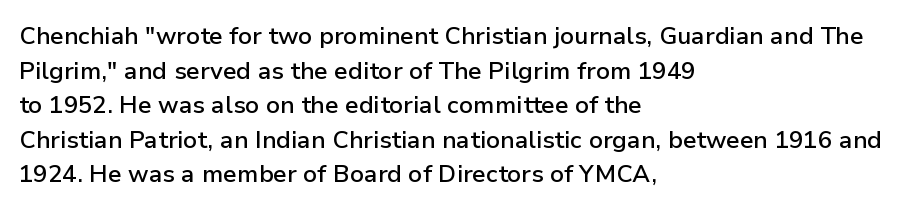
Q: Is the text bold? A: Semi-bold.
Q: Is the text italic (slanted)? A: No, it is upright.
Q: Is the text underlined? A: No.
Q: How is the paragraph aligned? A: Left-aligned.
Q: Is the spacing between letters normal or unusually wide? A: Normal.
Q: Is the spacing between lines tight, normal or loose? A: Normal.
